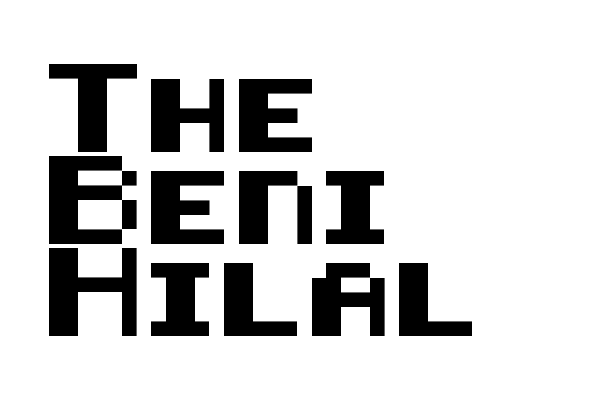
Q: Is the text italic (slanted)? A: No, it is upright.
Q: Is the typeface a serif or a sans-serif typeface? A: Sans-serif.
Q: Is the text underlined? A: No.
Q: How is the paragraph aligned? A: Left-aligned.
Q: Is the spacing between letters normal or unusually wide? A: Normal.
Q: Is the spacing between lines tight, normal or loose? A: Normal.
Q: Width (condensed, normal, or wide)? A: Normal.
Q: Stroke contrast? A: Medium.
Q: x-height? A: Large.
